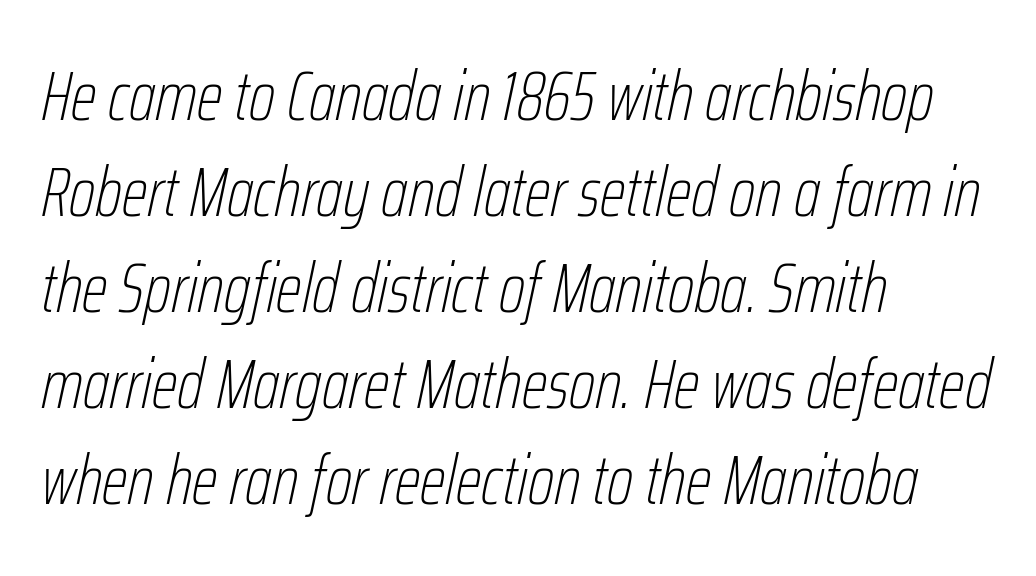
The image shows 69 px thin, condensed type, italic (leaning right); set left-aligned, normal line spacing (1.39x), normal letter spacing, not underlined; low stroke contrast and a medium x-height.
